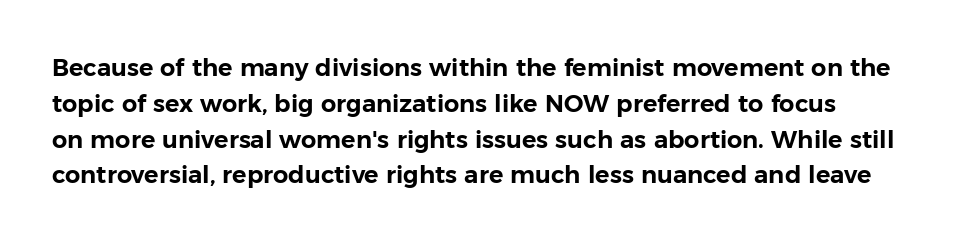
The image shows 24 px text type, upright; set left-aligned, normal line spacing (1.49x), normal letter spacing, not underlined.
